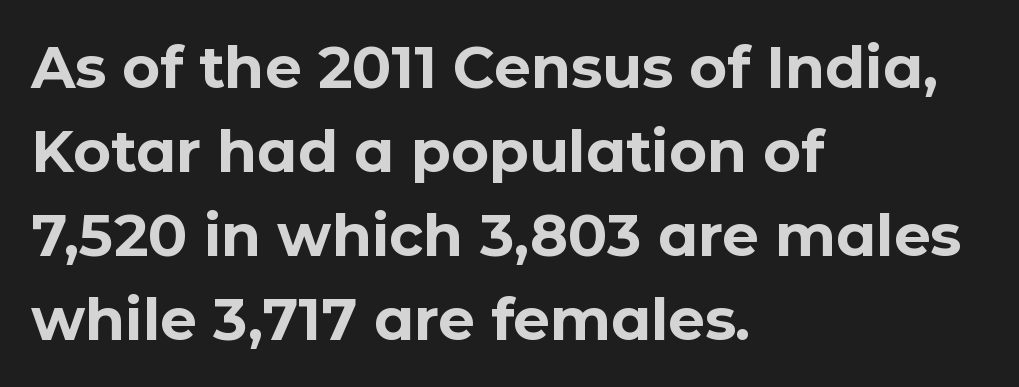
Q: Is the text bold? A: Yes.
Q: Is the text italic (slanted)? A: No, it is upright.
Q: Is the typeface a serif or a sans-serif typeface? A: Sans-serif.
Q: Is the text underlined? A: No.
Q: How is the paragraph aligned? A: Left-aligned.
Q: Is the spacing between letters normal or unusually wide? A: Normal.
Q: Is the spacing between lines tight, normal or loose? A: Normal.
Q: Width (condensed, normal, or wide)? A: Normal.
Q: Stroke contrast? A: Low.
Q: x-height? A: Medium.
Q: Monospaced? A: No.
